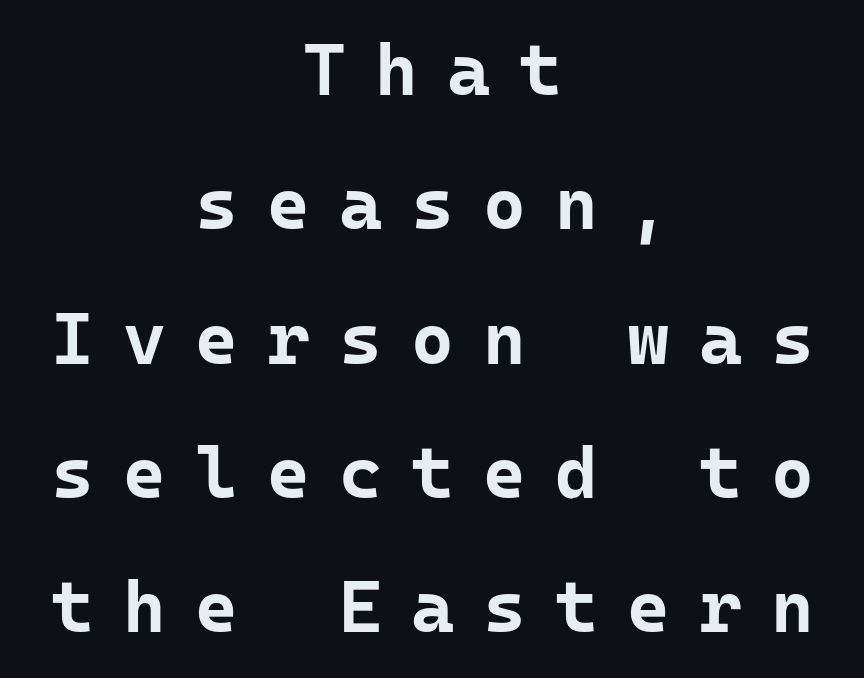
The image shows 73 px bold sans-serif type, upright; set centered, line spacing 1.84x, unusually wide letter spacing (+0.4 em), not underlined; low stroke contrast and a medium x-height.
